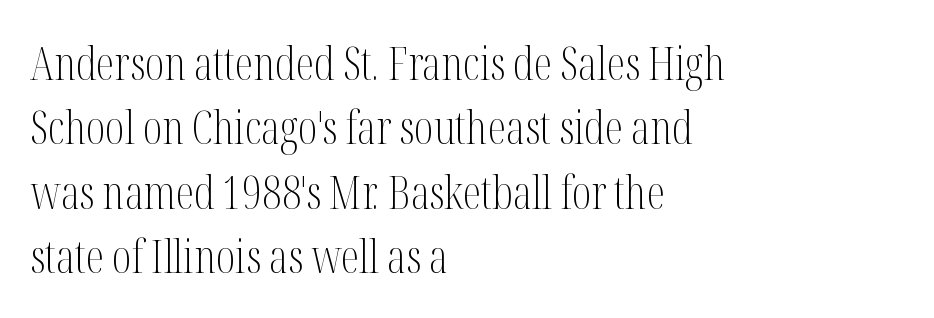
Q: Is the text bold? A: No.
Q: Is the text italic (slanted)? A: No, it is upright.
Q: Is the typeface a serif or a sans-serif typeface? A: Serif.
Q: Is the text underlined? A: No.
Q: How is the paragraph aligned? A: Left-aligned.
Q: Is the spacing between letters normal or unusually wide? A: Normal.
Q: Is the spacing between lines tight, normal or loose? A: Normal.
Q: Width (condensed, normal, or wide)? A: Condensed.
Q: Stroke contrast? A: Medium.
Q: x-height? A: Medium.
Q: Monospaced? A: No.
